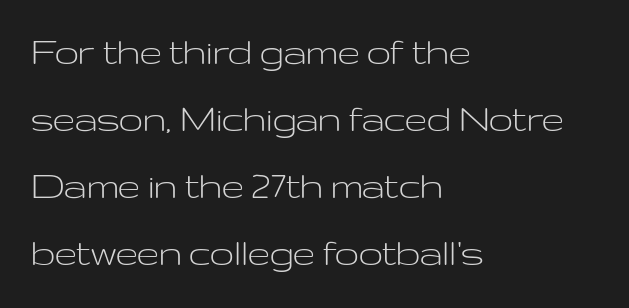
{"serif": "no", "italic": "no", "bold": "no", "weight": "light", "width": "wide", "stroke_contrast": "low", "x_height": "medium", "monospaced": "no", "underline": "no", "align": "left", "line_spacing": "normal", "line_spacing_ratio": 1.56, "letter_spacing": "normal", "letter_spacing_em": 0.0, "glyph_px": 43}
